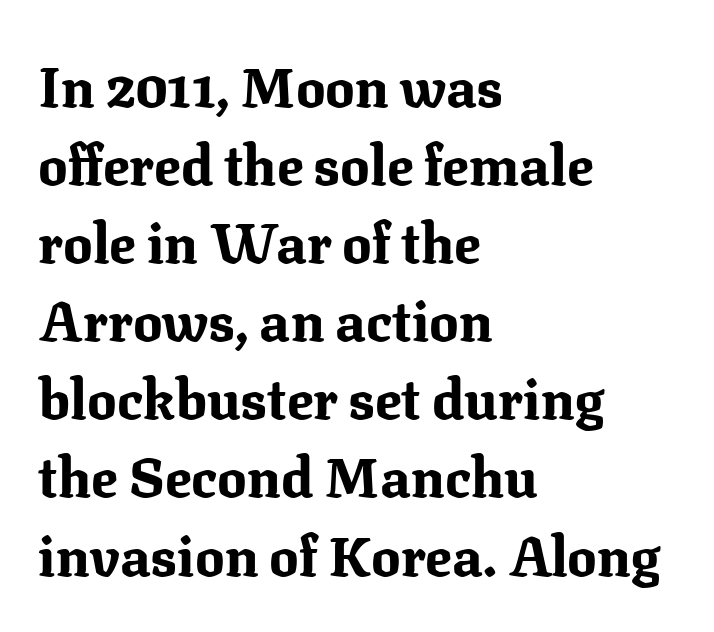
{"serif": "yes", "italic": "no", "bold": "yes", "weight": "bold", "width": "normal", "stroke_contrast": "medium", "x_height": "medium", "monospaced": "no", "underline": "no", "align": "left", "line_spacing": "normal", "line_spacing_ratio": 1.42, "letter_spacing": "normal", "letter_spacing_em": 0.0, "glyph_px": 55}
